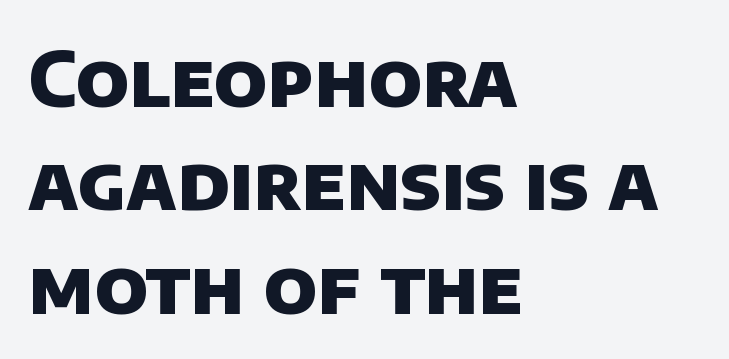
Q: Is the text bold? A: Yes.
Q: Is the typeface a serif or a sans-serif typeface? A: Sans-serif.
Q: Is the text underlined? A: No.
Q: How is the paragraph aligned? A: Left-aligned.
Q: Is the spacing between letters normal or unusually wide? A: Normal.
Q: Is the spacing between lines tight, normal or loose? A: Normal.
Q: Width (condensed, normal, or wide)? A: Normal.
Q: Stroke contrast? A: Low.
Q: x-height? A: Large.
Q: Monospaced? A: No.
